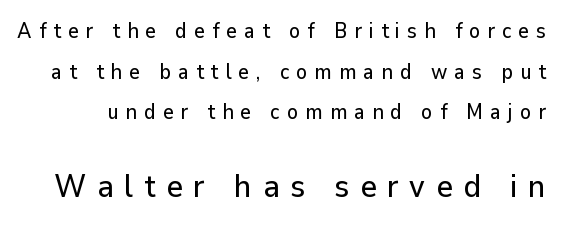
{"serif": "no", "italic": "no", "width": "normal", "stroke_contrast": "low", "x_height": "medium", "monospaced": "no", "underline": "no", "line_spacing": "loose", "line_spacing_ratio": 1.94, "letter_spacing": "wide", "letter_spacing_em": 0.33, "larger_block": "second", "size_ratio": 1.52, "glyph_px": 32}
